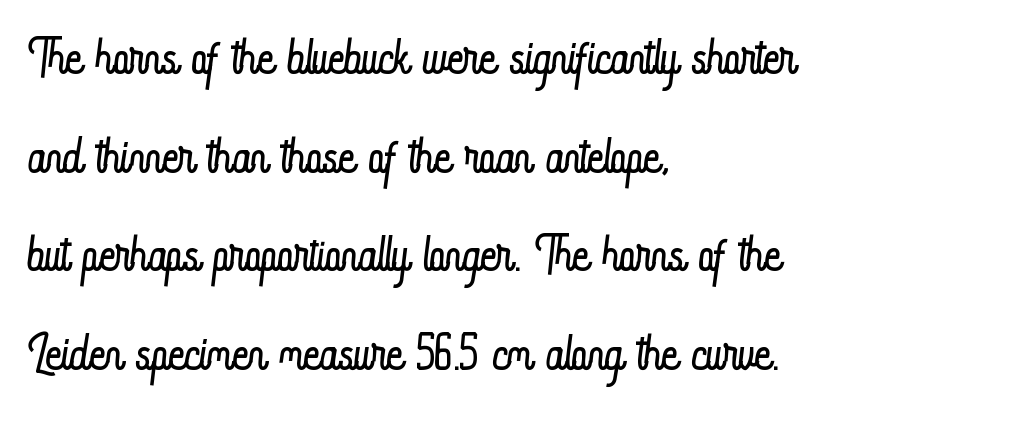
Evenly set lines give the paragraph a standard silhouette. Tracking here is standard; glyphs follow each other at the usual distance. Here the designer chose a conventional face with non-uniform glyph widths. On a weight scale, this lands at 450 or below. This sample is left-justified, so line endings fall wherever the words run out.
